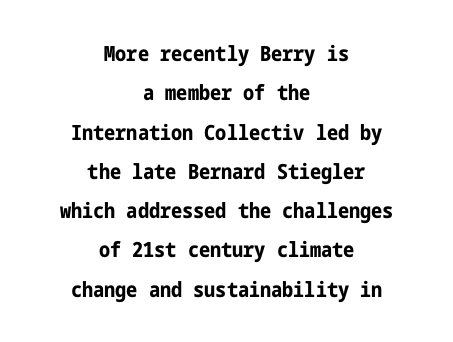
The image shows 21 px bold type, upright; set centered, line spacing 1.87x, normal letter spacing, not underlined.
